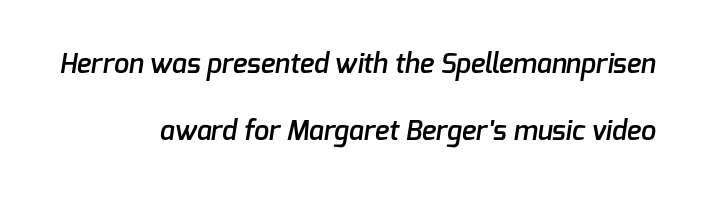
The image shows 27 px text type; set right-aligned, loose line spacing (2.49x), normal letter spacing, not underlined.
